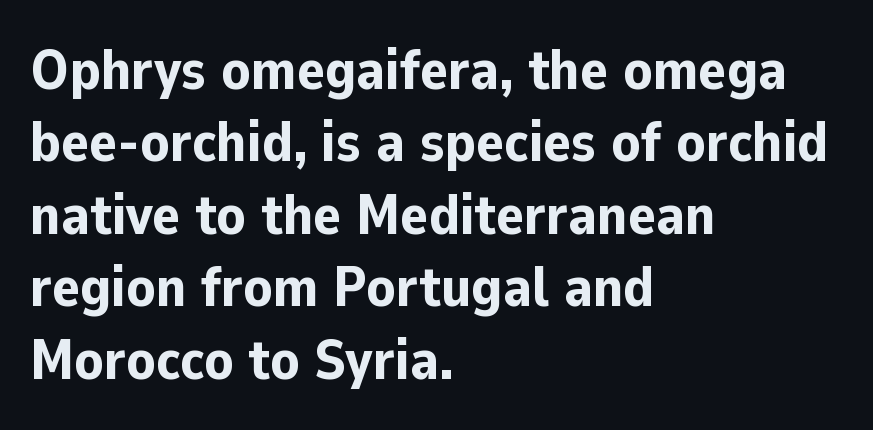
{"serif": "no", "italic": "no", "bold": "yes", "weight": "bold", "width": "normal", "stroke_contrast": "low", "x_height": "medium", "monospaced": "no", "underline": "no", "align": "left", "line_spacing": "normal", "line_spacing_ratio": 1.25, "letter_spacing": "normal", "letter_spacing_em": 0.0, "glyph_px": 58}
